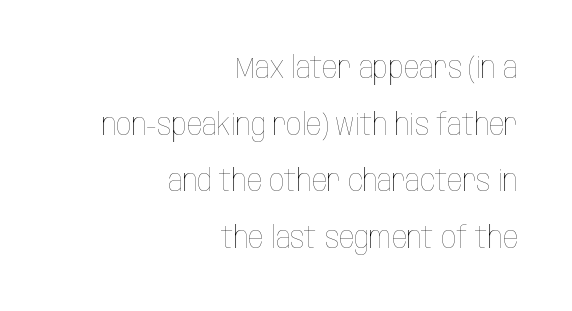
Q: Is the text bold? A: No.
Q: Is the text italic (slanted)? A: No, it is upright.
Q: Is the text underlined? A: No.
Q: How is the paragraph aligned? A: Right-aligned.
Q: Is the spacing between letters normal or unusually wide? A: Normal.
Q: Width (condensed, normal, or wide)? A: Condensed.
Q: Stroke contrast? A: Low.
Q: x-height? A: Large.
Q: Monospaced? A: No.
